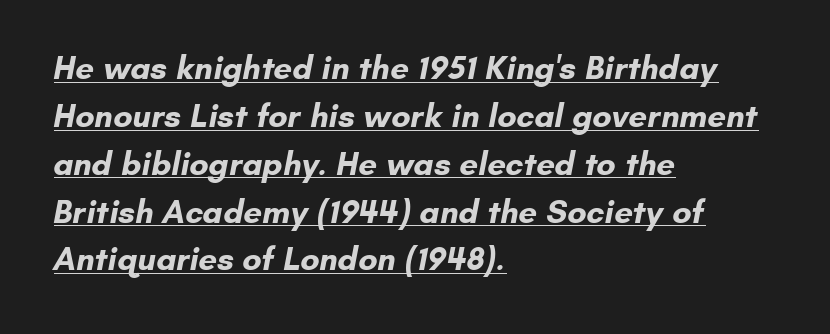
{"serif": "no", "bold": "yes", "weight": "bold", "width": "normal", "stroke_contrast": "low", "x_height": "small", "monospaced": "no", "underline": "yes", "align": "left", "line_spacing": "normal", "line_spacing_ratio": 1.45, "letter_spacing": "normal", "letter_spacing_em": 0.0, "glyph_px": 33}
